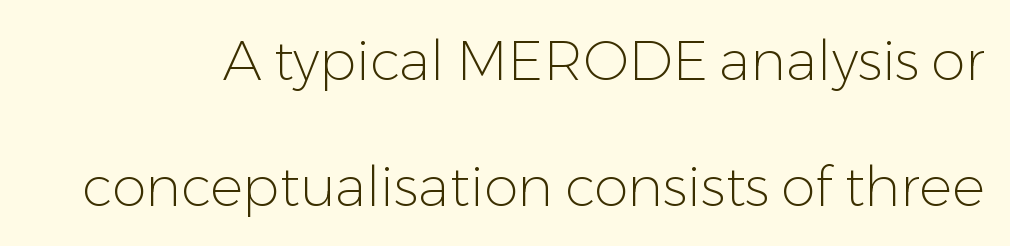
{"serif": "no", "italic": "no", "bold": "no", "weight": "light", "width": "normal", "stroke_contrast": "low", "x_height": "medium", "monospaced": "no", "underline": "no", "line_spacing": "loose", "line_spacing_ratio": 2.29, "letter_spacing": "normal", "letter_spacing_em": 0.0, "glyph_px": 55}
